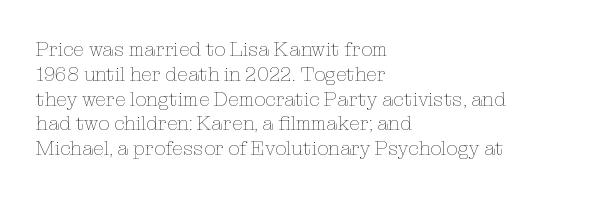
Each stroke keeps to a modest, everyday thickness or less. The type is set solid horizontally, with unmodified tracking. Italic: no, the glyphs are upright roman. In CSS terms this would be text-align: left.
